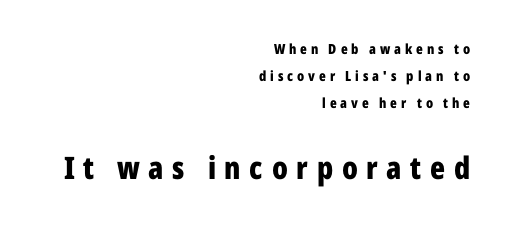
Is the type bold? Yes — the strokes are clearly thick and heavy. Vertical strokes here are truly vertical. Widely set lines give the paragraph a tall, airy silhouette. Is this a fixed-width face? No — the glyphs have proportional, varying widths. These lines are composed in type without serifs. Descenders are the only things crossing below the line.
